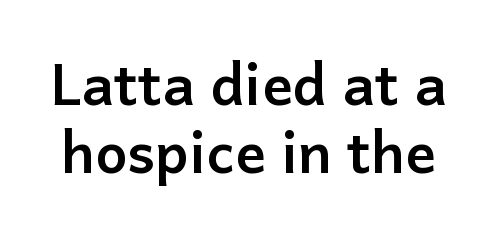
{"serif": "no", "italic": "no", "bold": "yes", "weight": "semibold", "width": "normal", "stroke_contrast": "low", "x_height": "medium", "monospaced": "no", "underline": "no", "line_spacing_ratio": 1.19, "letter_spacing": "normal", "letter_spacing_em": 0.0, "glyph_px": 57}
